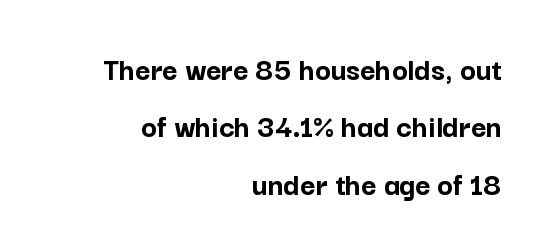
Q: Is the text bold? A: Yes.
Q: Is the text italic (slanted)? A: No, it is upright.
Q: Is the typeface a serif or a sans-serif typeface? A: Sans-serif.
Q: Is the text underlined? A: No.
Q: How is the paragraph aligned? A: Right-aligned.
Q: Is the spacing between letters normal or unusually wide? A: Normal.
Q: Width (condensed, normal, or wide)? A: Normal.
Q: Stroke contrast? A: Low.
Q: x-height? A: Medium.
Q: Monospaced? A: No.
